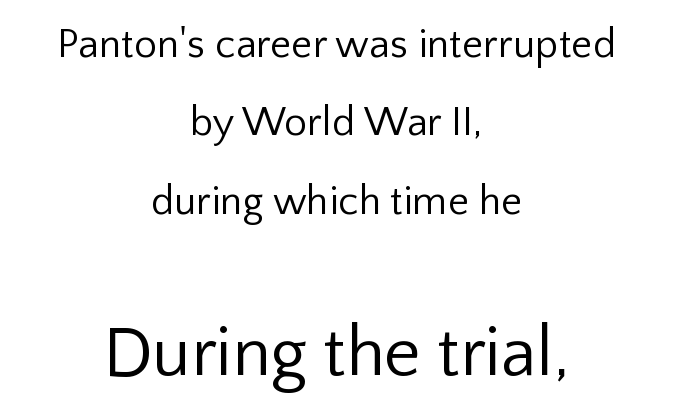
Q: Is the text bold? A: No.
Q: Is the text italic (slanted)? A: No, it is upright.
Q: Is the typeface a serif or a sans-serif typeface? A: Sans-serif.
Q: Is the text underlined? A: No.
Q: How is the paragraph aligned? A: Centered.
Q: Is the spacing between letters normal or unusually wide? A: Normal.
Q: Is the spacing between lines tight, normal or loose? A: Loose.
Q: Which block of text is set in a larger size, the first (top) or the second (bottom)? A: The second (bottom) one.
Q: Width (condensed, normal, or wide)? A: Normal.
Q: Stroke contrast? A: Low.
Q: x-height? A: Medium.
Q: Monospaced? A: No.
